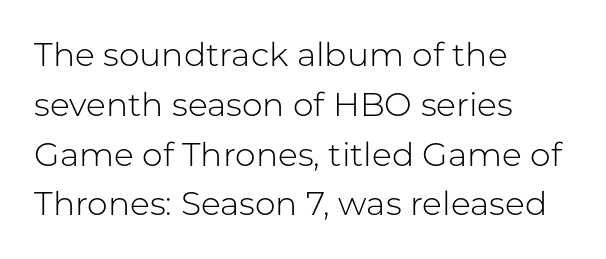
Just letters on the line, the space beneath them empty. Left-aligned paragraph, ragged on the right. No italicization has been applied; the sample stays upright. This sample uses a sans-serif face. Heaviness? Minimal to ordinary, like unemphasized prose.
